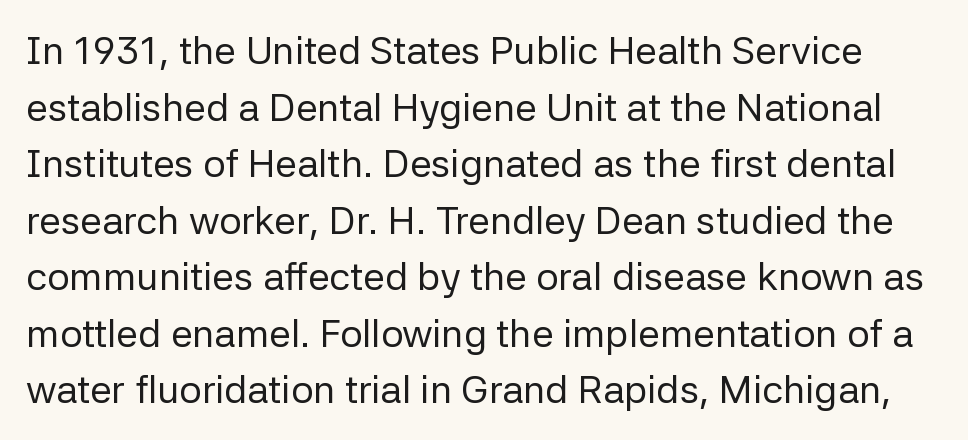
{"serif": "no", "italic": "no", "bold": "no", "weight": "regular", "width": "normal", "stroke_contrast": "low", "x_height": "medium", "monospaced": "no", "underline": "no", "line_spacing": "normal", "line_spacing_ratio": 1.45, "letter_spacing": "normal", "letter_spacing_em": 0.0, "glyph_px": 39}
